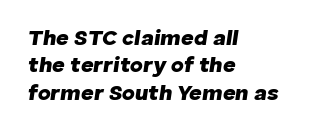
Q: Is the text bold? A: Yes.
Q: Is the text italic (slanted)? A: Yes, it leans right by about 8 degrees.
Q: Is the text underlined? A: No.
Q: How is the paragraph aligned? A: Left-aligned.
Q: Is the spacing between letters normal or unusually wide? A: Normal.
Q: Is the spacing between lines tight, normal or loose? A: Normal.
